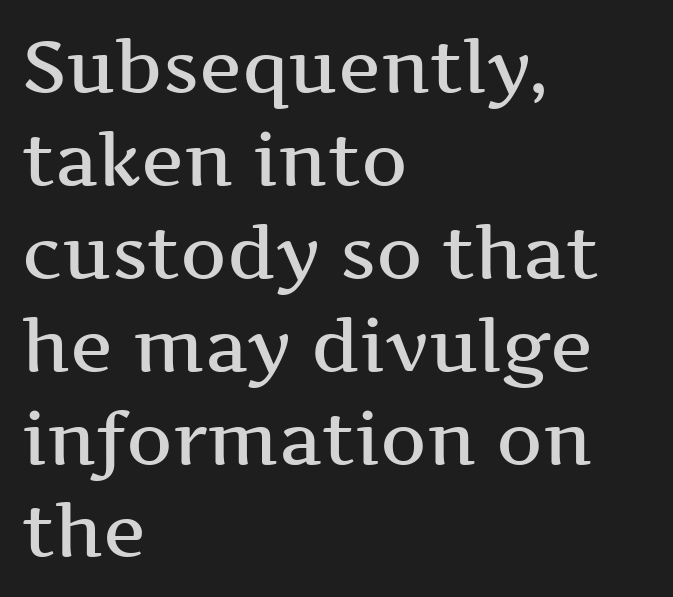
{"serif": "yes", "italic": "no", "bold": "semi", "weight": "semibold", "width": "wide", "stroke_contrast": "medium", "x_height": "medium", "monospaced": "no", "underline": "no", "align": "left", "line_spacing": "normal", "line_spacing_ratio": 1.29, "letter_spacing": "normal", "letter_spacing_em": 0.0, "glyph_px": 72}
